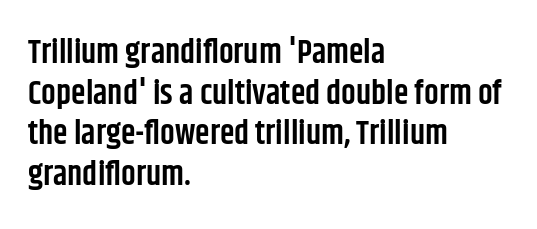
{"serif": "no", "italic": "no", "bold": "semi", "weight": "semibold", "width": "condensed", "stroke_contrast": "low", "x_height": "large", "monospaced": "no", "underline": "no", "align": "left", "line_spacing_ratio": 1.23, "letter_spacing": "normal", "letter_spacing_em": 0.0, "glyph_px": 33}
